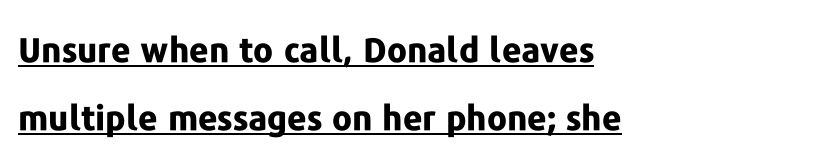
{"serif": "no", "italic": "no", "bold": "yes", "weight": "bold", "width": "normal", "stroke_contrast": "low", "x_height": "medium", "monospaced": "no", "underline": "yes", "align": "left", "line_spacing": "loose", "line_spacing_ratio": 1.99, "letter_spacing": "normal", "letter_spacing_em": 0.0, "glyph_px": 34}
